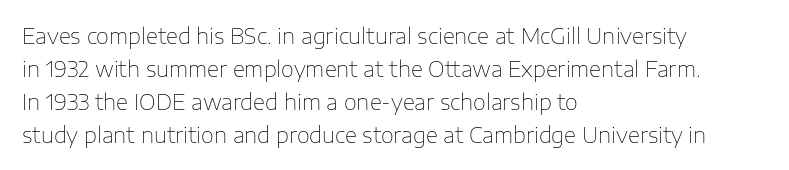
No italicization has been applied; the sample stays upright. This rendering features lettering with no underline. Summary of weight: not heavy and not bold. The typesetter chose a ragged-right arrangement here. The vertical gap from one line to the next is medium.
